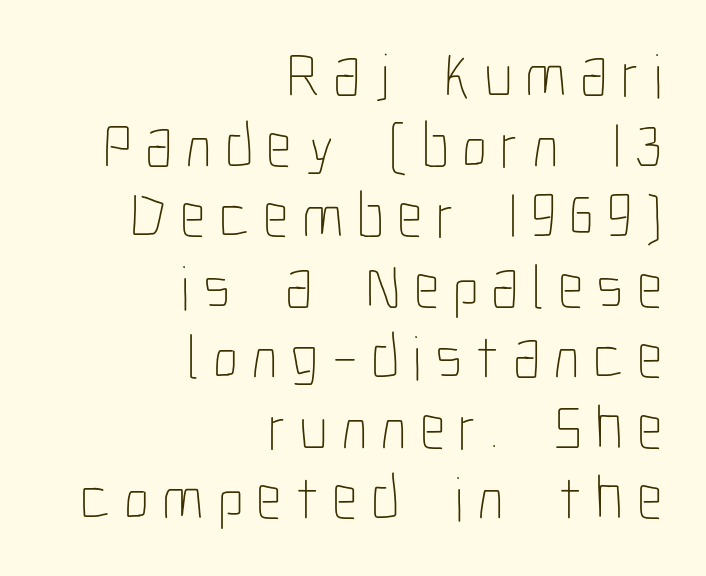
Q: Is the text bold? A: No.
Q: Is the text italic (slanted)? A: No, it is upright.
Q: Is the text underlined? A: No.
Q: How is the paragraph aligned? A: Right-aligned.
Q: Is the spacing between letters normal or unusually wide? A: Unusually wide.
Q: Is the spacing between lines tight, normal or loose? A: Tight.
Q: Width (condensed, normal, or wide)? A: Condensed.
Q: Stroke contrast? A: Low.
Q: x-height? A: Medium.
Q: Monospaced? A: No.
